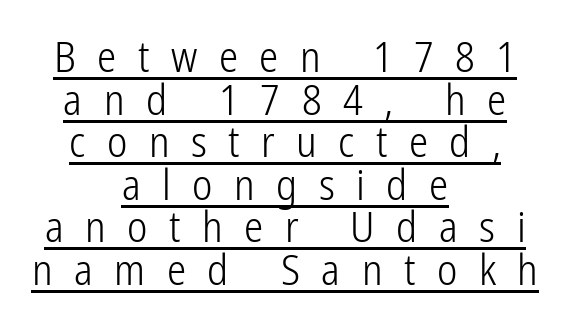
Q: Is the text bold? A: No.
Q: Is the text italic (slanted)? A: No, it is upright.
Q: Is the typeface a serif or a sans-serif typeface? A: Sans-serif.
Q: Is the text underlined? A: Yes.
Q: How is the paragraph aligned? A: Centered.
Q: Is the spacing between letters normal or unusually wide? A: Unusually wide.
Q: Is the spacing between lines tight, normal or loose? A: Tight.
Q: Width (condensed, normal, or wide)? A: Condensed.
Q: Stroke contrast? A: Low.
Q: x-height? A: Medium.
Q: Monospaced? A: No.
